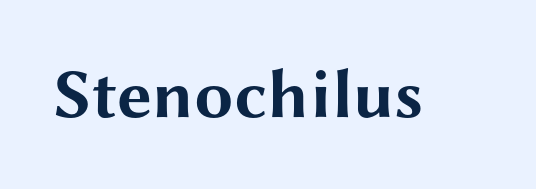
Q: Is the text bold? A: Yes.
Q: Is the text italic (slanted)? A: No, it is upright.
Q: Is the typeface a serif or a sans-serif typeface? A: Sans-serif.
Q: Is the text underlined? A: No.
Q: Is the spacing between letters normal or unusually wide? A: Normal.
Q: Width (condensed, normal, or wide)? A: Wide.
Q: Stroke contrast? A: Medium.
Q: x-height? A: Medium.
Q: Monospaced? A: No.
